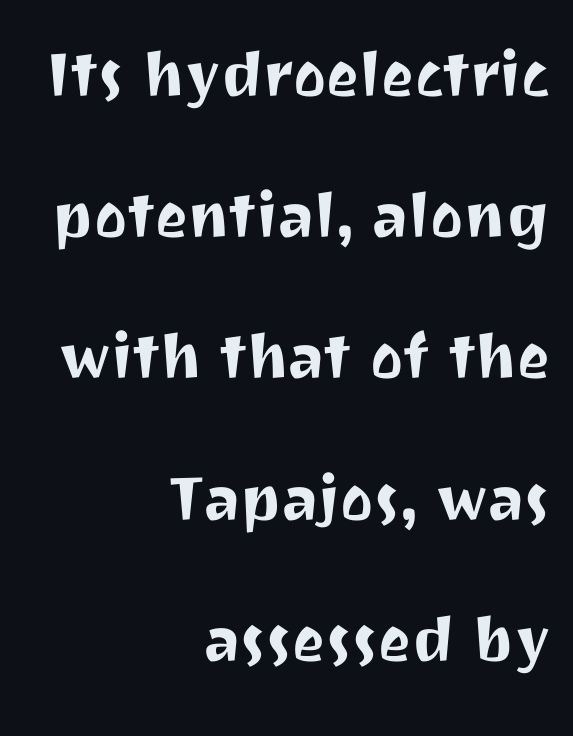
Q: Is the text italic (slanted)? A: No, it is upright.
Q: Is the typeface a serif or a sans-serif typeface? A: Sans-serif.
Q: Is the text underlined? A: No.
Q: How is the paragraph aligned? A: Right-aligned.
Q: Is the spacing between letters normal or unusually wide? A: Normal.
Q: Width (condensed, normal, or wide)? A: Normal.
Q: Stroke contrast? A: Medium.
Q: x-height? A: Medium.
Q: Monospaced? A: No.
